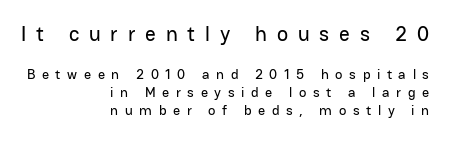
Q: Is the text italic (slanted)? A: No, it is upright.
Q: Is the text underlined? A: No.
Q: How is the paragraph aligned? A: Right-aligned.
Q: Is the spacing between letters normal or unusually wide? A: Unusually wide.
Q: Is the spacing between lines tight, normal or loose? A: Normal.
Q: Which block of text is set in a larger size, the first (top) or the second (bottom)? A: The first (top) one.
